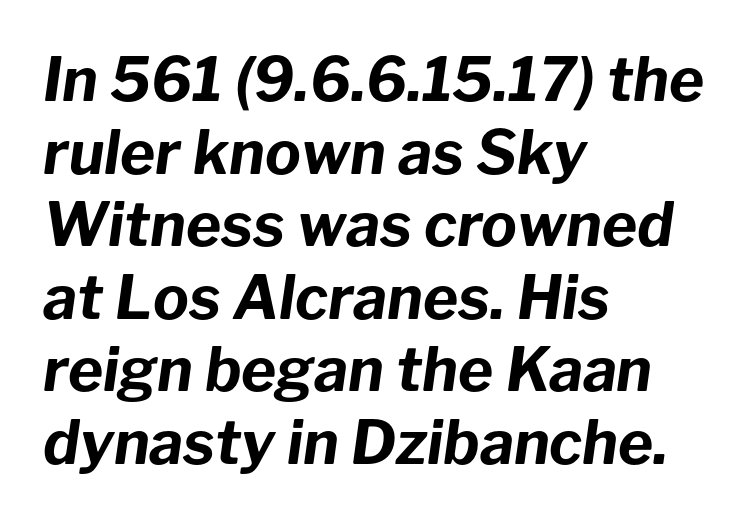
{"italic": "yes", "lean": "right", "slant_degrees": 8, "bold": "yes", "weight": "bold", "width": "normal", "stroke_contrast": "low", "x_height": "medium", "monospaced": "no", "underline": "no", "align": "left", "line_spacing_ratio": 1.21, "letter_spacing": "normal", "letter_spacing_em": 0.0, "glyph_px": 60}
